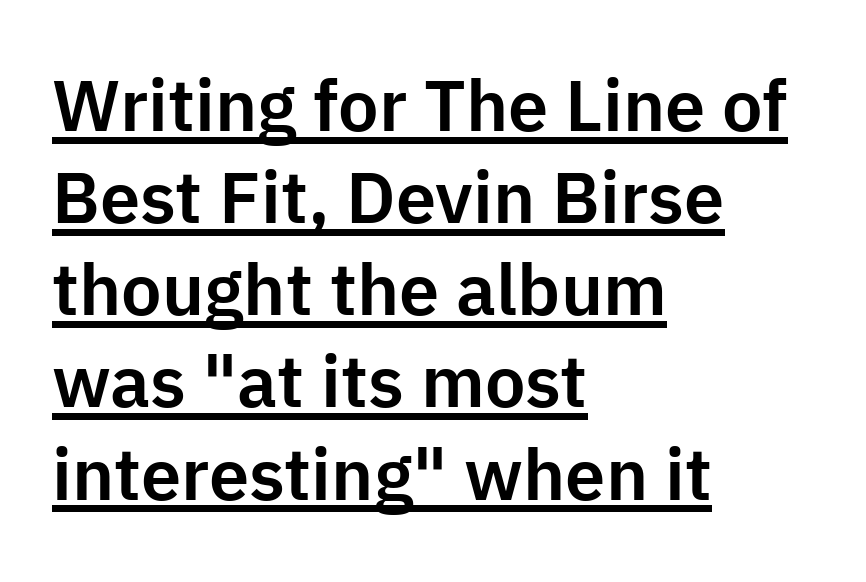
The image shows 72 px sans-serif type, upright; set left-aligned, normal line spacing (1.28x), normal letter spacing, underlined; low stroke contrast and a medium x-height.
